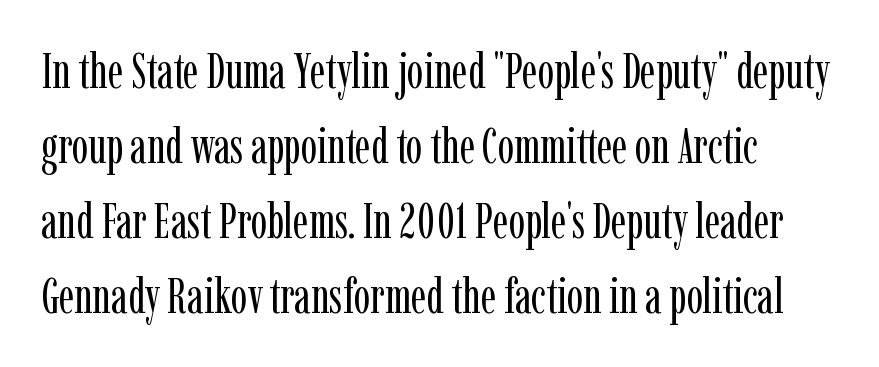
Q: Is the text bold? A: No.
Q: Is the text italic (slanted)? A: No, it is upright.
Q: Is the typeface a serif or a sans-serif typeface? A: Serif.
Q: Is the text underlined? A: No.
Q: How is the paragraph aligned? A: Left-aligned.
Q: Is the spacing between letters normal or unusually wide? A: Normal.
Q: Is the spacing between lines tight, normal or loose? A: Normal.
Q: Width (condensed, normal, or wide)? A: Condensed.
Q: Stroke contrast? A: Low.
Q: x-height? A: Medium.
Q: Monospaced? A: No.
